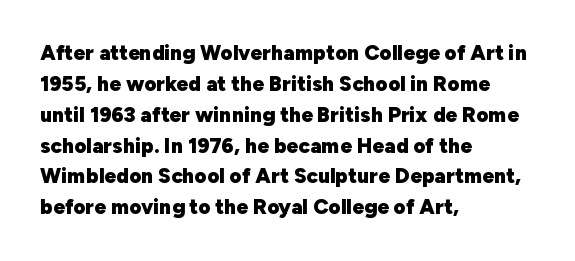
{"italic": "no", "bold": "yes", "underline": "no", "align": "left", "line_spacing": "normal", "line_spacing_ratio": 1.47, "letter_spacing": "normal", "letter_spacing_em": 0.0, "glyph_px": 21}
